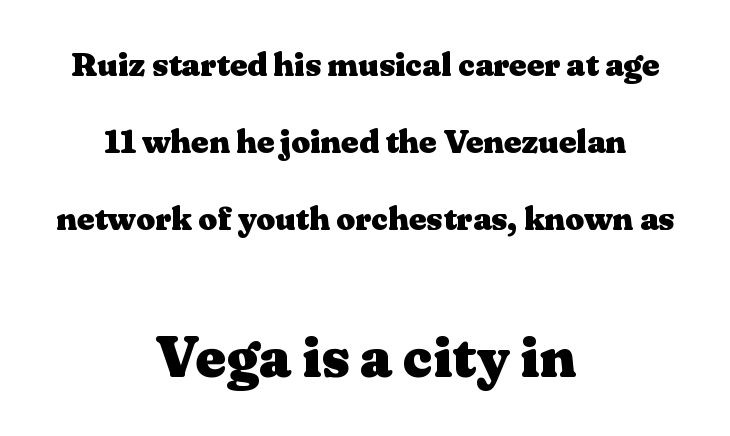
The image shows 58 px heavy, wide serif type, upright; set centered, loose line spacing (2.33x), normal letter spacing, not underlined; the second (bottom) block is 1.76x larger; medium stroke contrast and a medium x-height.
